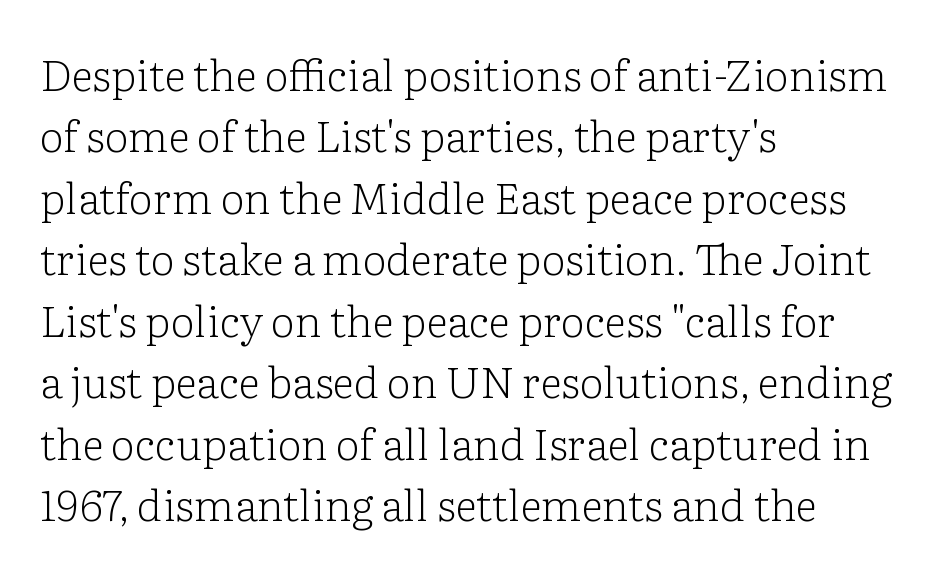
Q: Is the text bold? A: No.
Q: Is the text italic (slanted)? A: No, it is upright.
Q: Is the typeface a serif or a sans-serif typeface? A: Serif.
Q: Is the text underlined? A: No.
Q: How is the paragraph aligned? A: Left-aligned.
Q: Is the spacing between letters normal or unusually wide? A: Normal.
Q: Is the spacing between lines tight, normal or loose? A: Normal.
Q: Width (condensed, normal, or wide)? A: Normal.
Q: Stroke contrast? A: Low.
Q: x-height? A: Medium.
Q: Monospaced? A: No.
